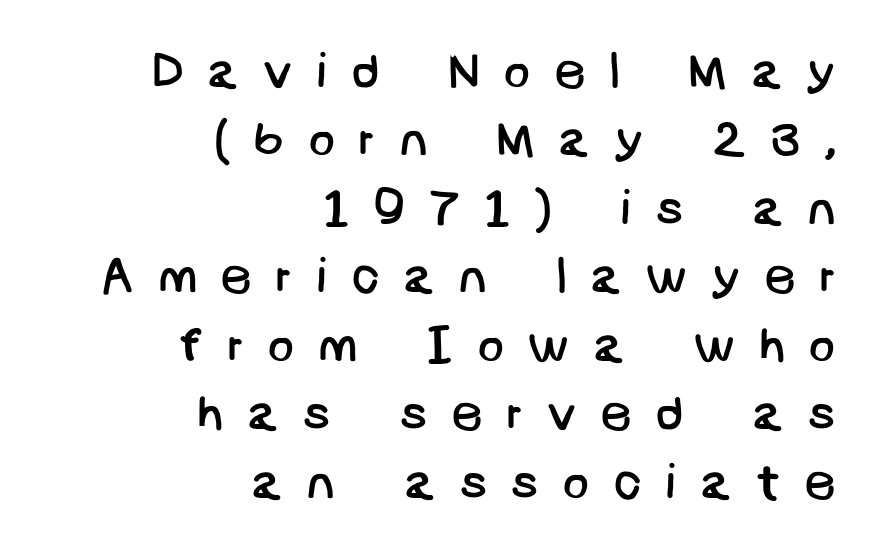
Q: Is the text bold? A: No.
Q: Is the typeface a serif or a sans-serif typeface? A: Sans-serif.
Q: Is the text underlined? A: No.
Q: How is the paragraph aligned? A: Right-aligned.
Q: Is the spacing between letters normal or unusually wide? A: Unusually wide.
Q: Is the spacing between lines tight, normal or loose? A: Normal.
Q: Width (condensed, normal, or wide)? A: Normal.
Q: Stroke contrast? A: Low.
Q: x-height? A: Large.
